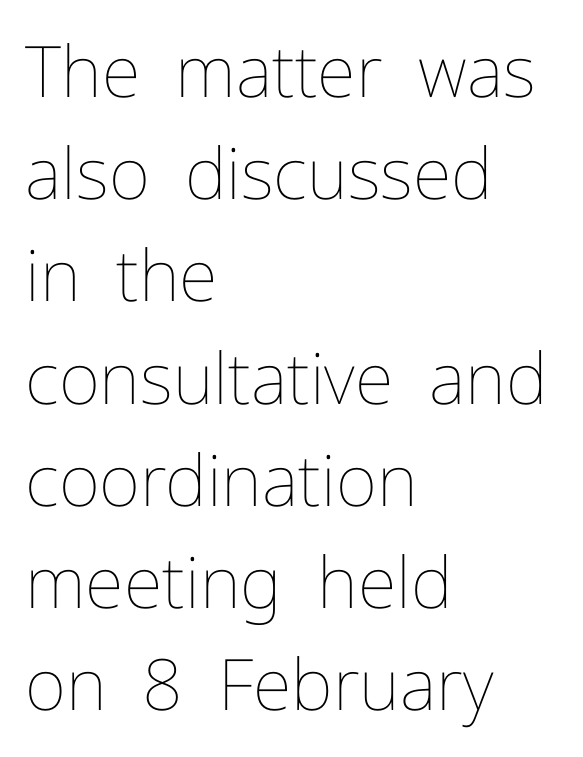
The image shows 71 px thin type, upright; set left-aligned, normal line spacing (1.44x), normal letter spacing, not underlined; low stroke contrast and a medium x-height.
